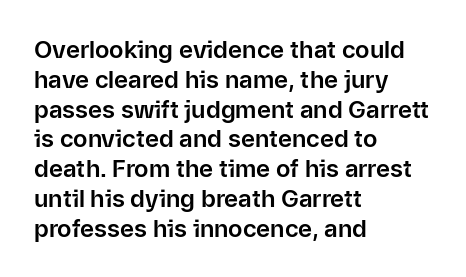
Q: Is the text italic (slanted)? A: No, it is upright.
Q: Is the text underlined? A: No.
Q: How is the paragraph aligned? A: Left-aligned.
Q: Is the spacing between letters normal or unusually wide? A: Normal.
